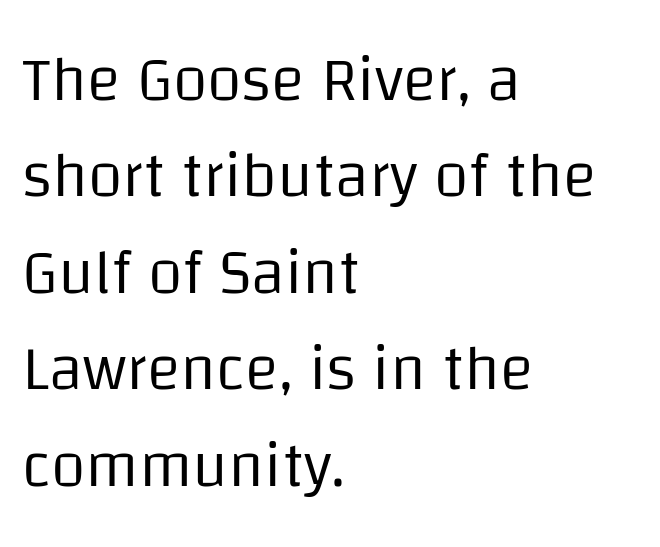
The image shows 63 px regular-weight sans-serif type, upright; set left-aligned, normal line spacing (1.53x), normal letter spacing, not underlined; low stroke contrast and a large x-height.
